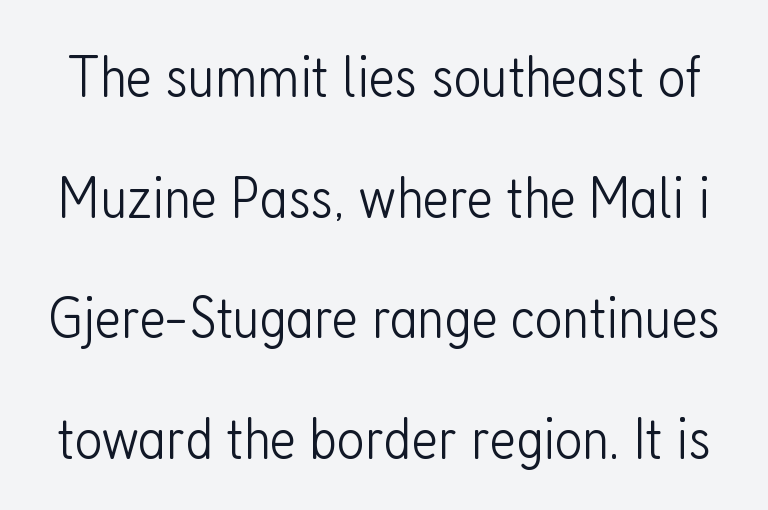
The image shows 60 px light, condensed sans-serif type, upright; set loose line spacing (2.01x), normal letter spacing, not underlined; low stroke contrast and a medium x-height.
